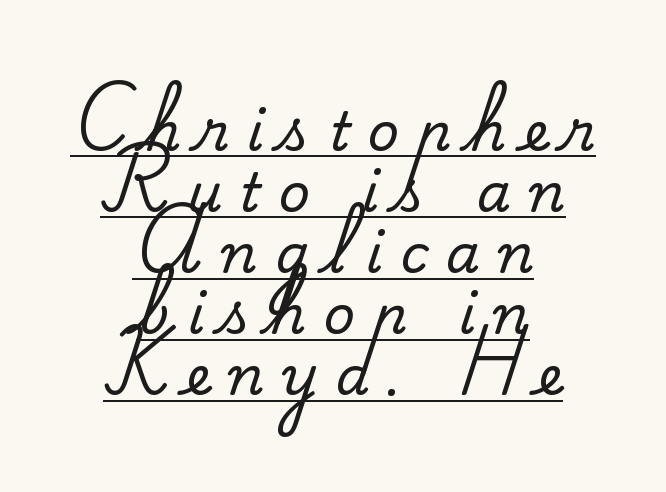
Q: Is the text italic (slanted)? A: Yes.
Q: Is the typeface a serif or a sans-serif typeface? A: Serif.
Q: Is the text underlined? A: Yes.
Q: How is the paragraph aligned? A: Centered.
Q: Is the spacing between letters normal or unusually wide? A: Unusually wide.
Q: Is the spacing between lines tight, normal or loose? A: Tight.
Q: Width (condensed, normal, or wide)? A: Normal.
Q: Stroke contrast? A: Medium.
Q: x-height? A: Small.
Q: Monospaced? A: No.
